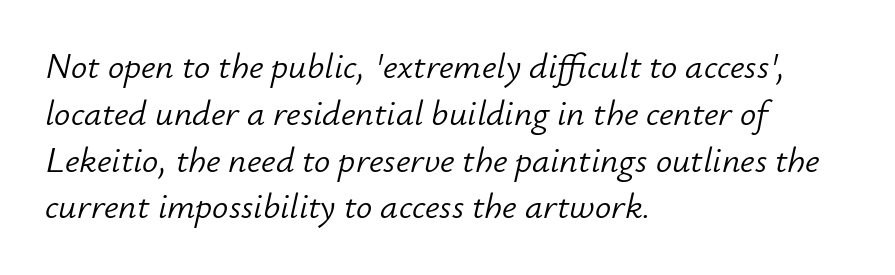
{"italic": "yes", "lean": "right", "slant_degrees": 12, "bold": "no", "weight": "light", "width": "normal", "stroke_contrast": "low", "x_height": "small", "monospaced": "no", "underline": "no", "align": "left", "line_spacing": "normal", "line_spacing_ratio": 1.3, "letter_spacing": "normal", "letter_spacing_em": 0.0, "glyph_px": 36}
